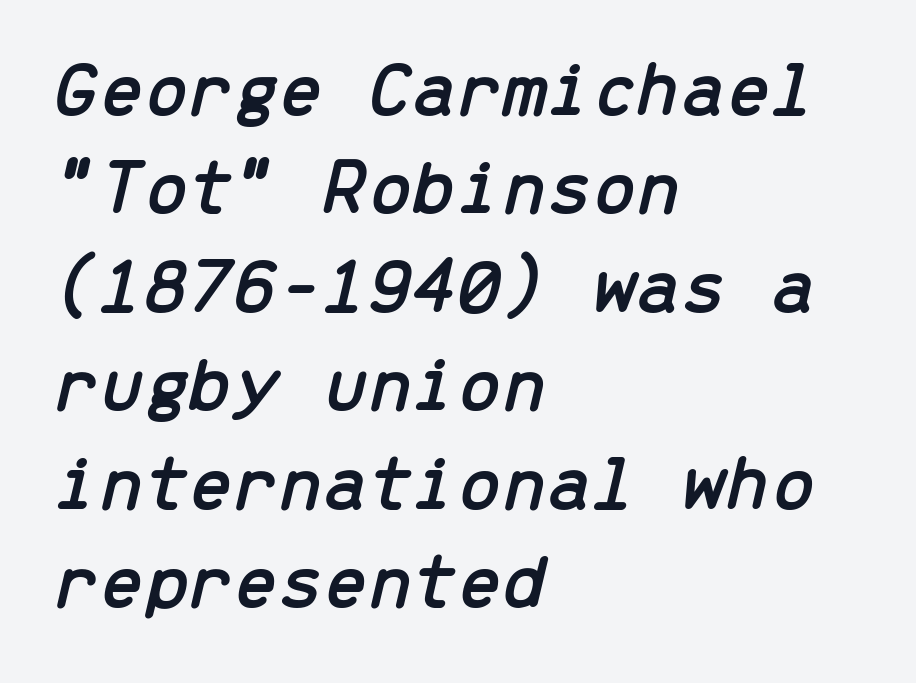
Q: Is the text italic (slanted)? A: Yes, it leans right by about 13 degrees.
Q: Is the text underlined? A: No.
Q: How is the paragraph aligned? A: Left-aligned.
Q: Is the spacing between letters normal or unusually wide? A: Normal.
Q: Width (condensed, normal, or wide)? A: Normal.
Q: Stroke contrast? A: Low.
Q: x-height? A: Medium.
Q: Monospaced? A: Yes.
